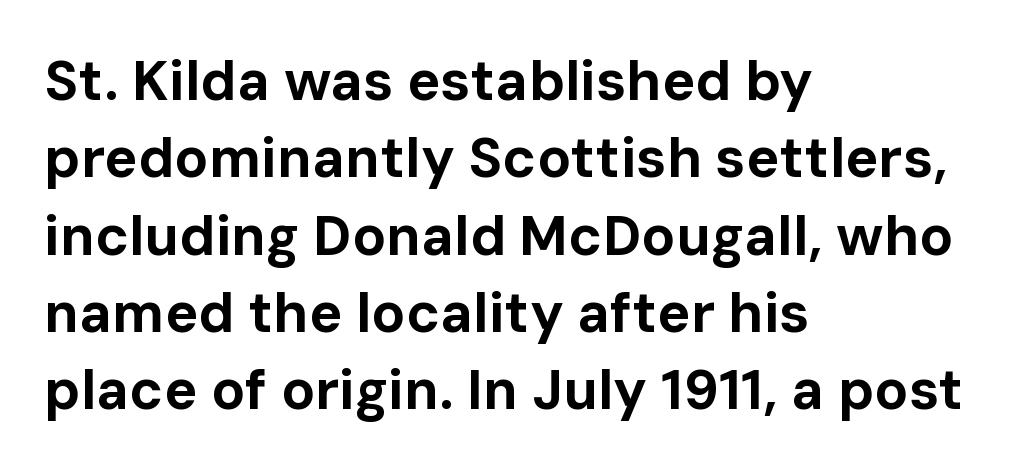
{"serif": "no", "italic": "no", "bold": "yes", "weight": "bold", "width": "normal", "stroke_contrast": "low", "x_height": "medium", "monospaced": "no", "underline": "no", "align": "left", "line_spacing": "normal", "line_spacing_ratio": 1.38, "letter_spacing": "normal", "letter_spacing_em": 0.0, "glyph_px": 56}
